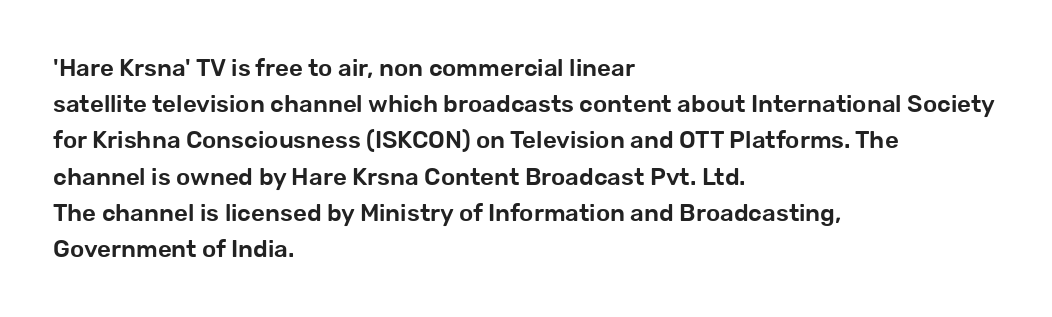
{"italic": "no", "underline": "no", "align": "left", "line_spacing": "normal", "line_spacing_ratio": 1.51, "letter_spacing": "normal", "letter_spacing_em": 0.0, "glyph_px": 24}
